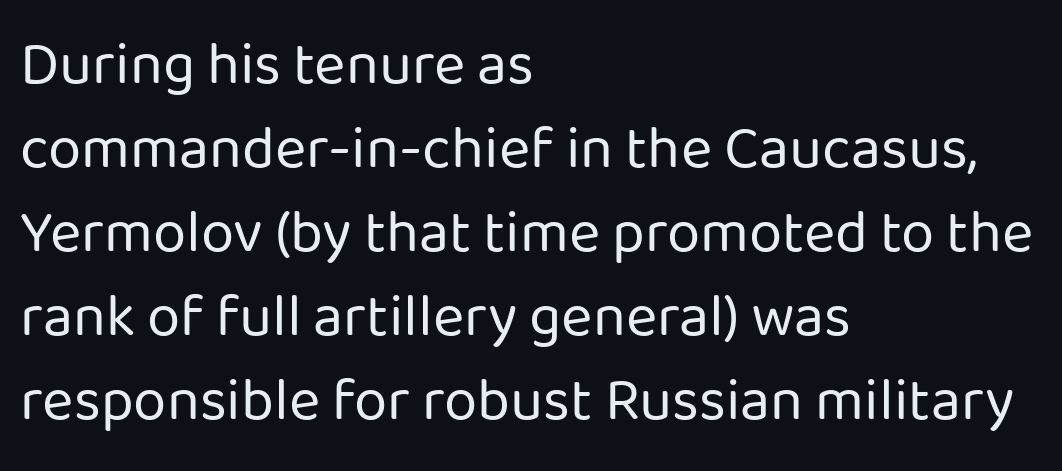
Vertical stems look standard width or narrower in stroke. The passage shown is typed in a proportional face where columns would drift. The space beneath each line is pristine and unruled. Does the leading feel generous? No, just average. The designer went with a sans here, leaving each stem footless. The letterforms sit shoulder to shoulder at normal distance.
